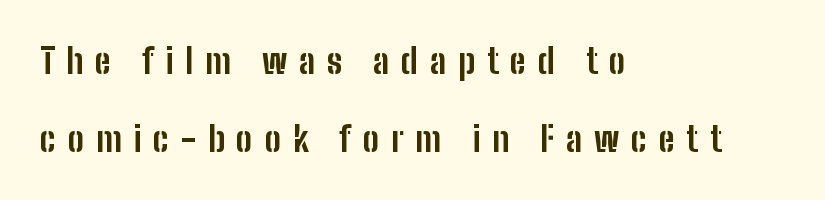
Q: Is the text bold? A: Yes.
Q: Is the text italic (slanted)? A: No, it is upright.
Q: Is the typeface a serif or a sans-serif typeface? A: Sans-serif.
Q: Is the text underlined? A: No.
Q: How is the paragraph aligned? A: Left-aligned.
Q: Is the spacing between letters normal or unusually wide? A: Unusually wide.
Q: Is the spacing between lines tight, normal or loose? A: Loose.
Q: Width (condensed, normal, or wide)? A: Condensed.
Q: Stroke contrast? A: Low.
Q: x-height? A: Medium.
Q: Monospaced? A: No.
